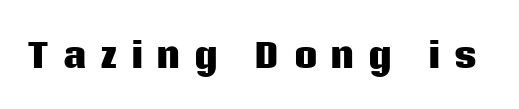
The image shows 33 px heavy sans-serif type, upright; set unusually wide letter spacing (+0.39 em), not underlined; low stroke contrast and a large x-height.
